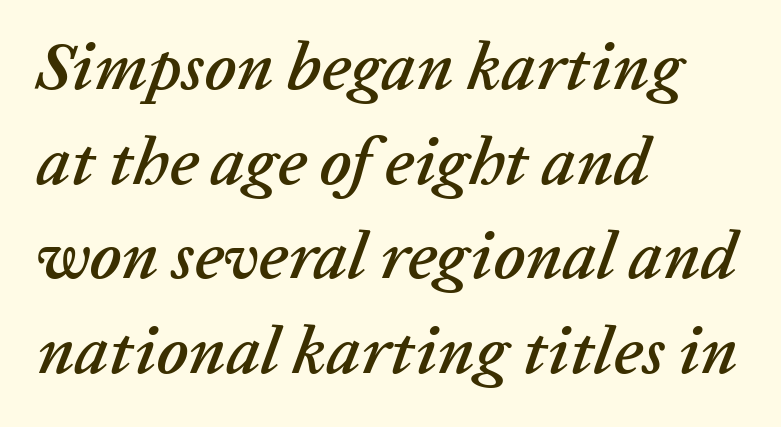
The image shows 68 px text type, italic (leaning right); set left-aligned, normal line spacing (1.39x), normal letter spacing, not underlined; low stroke contrast and a medium x-height.
